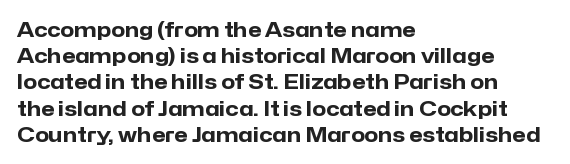
{"italic": "no", "bold": "yes", "underline": "no", "align": "left", "line_spacing": "normal", "line_spacing_ratio": 1.31, "letter_spacing": "normal", "letter_spacing_em": 0.0, "glyph_px": 20}
